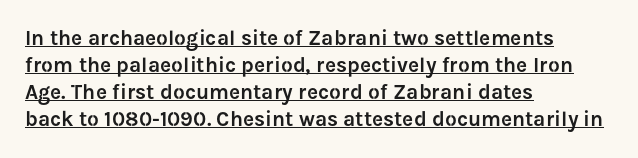
Has an underline been added? It has. If you measured baseline to baseline, you'd find a middling distance. A student would call this left alignment; a typographer would say flush left, rag right. The letters stand straight up with perfectly vertical stems. Honestly, the letter spacing is just normal — you wouldn't notice it.
